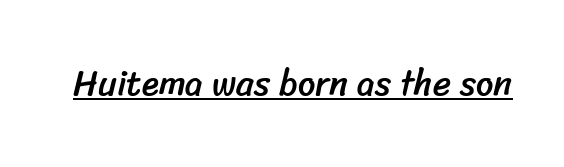
{"serif": "no", "width": "normal", "stroke_contrast": "low", "x_height": "medium", "monospaced": "no", "underline": "yes", "letter_spacing": "normal", "letter_spacing_em": 0.0, "glyph_px": 35}
